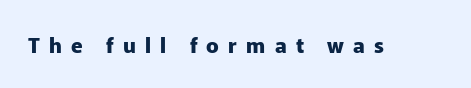
Q: Is the text bold? A: Yes.
Q: Is the text italic (slanted)? A: No, it is upright.
Q: Is the text underlined? A: No.
Q: Is the spacing between letters normal or unusually wide? A: Unusually wide.
